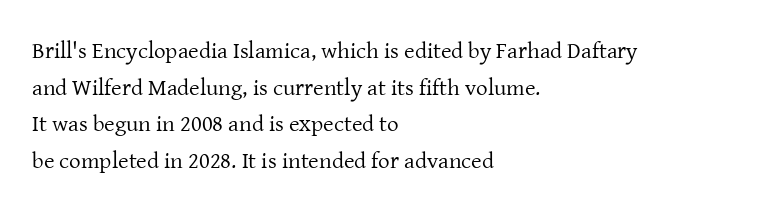
Notice how descenders clear the ascenders below comfortably — that's standard leading. Heft: none added — not bold. Posture: upright roman. The tracking reads as untouched default to a designer's eye. If you drew a ruler down the left edge, every line would touch it.
